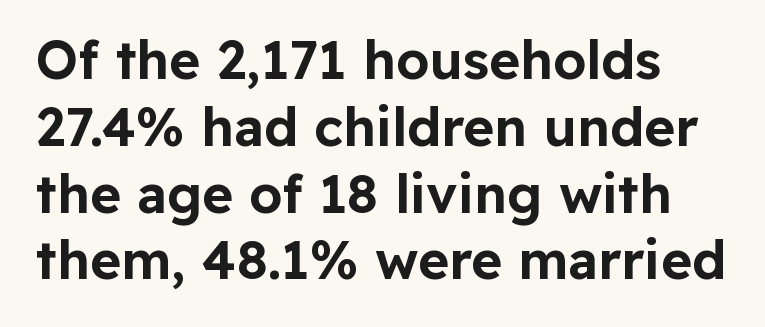
Do the characters align in a grid? No, the font is proportional. The space between consecutive lines is moderate. A roman cut, with each character standing at attention. Tracking here is standard; glyphs follow each other at the usual distance.
